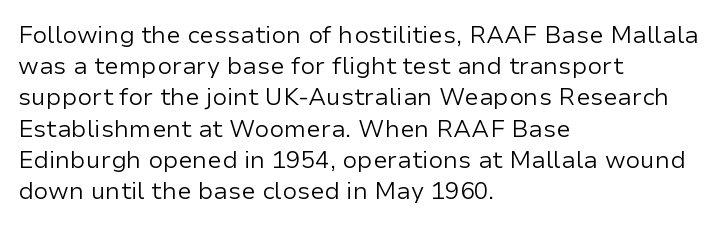
{"italic": "no", "bold": "no", "underline": "no", "align": "left", "line_spacing": "normal", "line_spacing_ratio": 1.3, "letter_spacing": "normal", "letter_spacing_em": 0.0, "glyph_px": 24}
